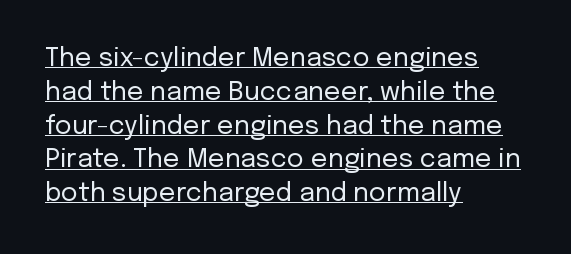
The image shows 26 px text type, upright; set left-aligned, normal line spacing (1.3x), normal letter spacing, underlined.
